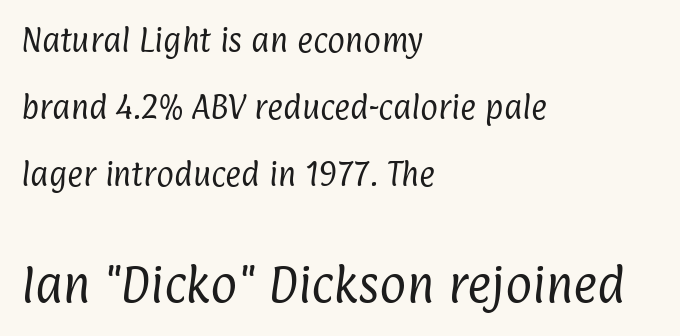
{"serif": "no", "bold": "no", "weight": "regular", "width": "condensed", "stroke_contrast": "low", "x_height": "medium", "monospaced": "no", "underline": "no", "align": "left", "line_spacing": "loose", "line_spacing_ratio": 2.49, "letter_spacing": "normal", "letter_spacing_em": 0.0, "larger_block": "second", "size_ratio": 1.52, "glyph_px": 41}
